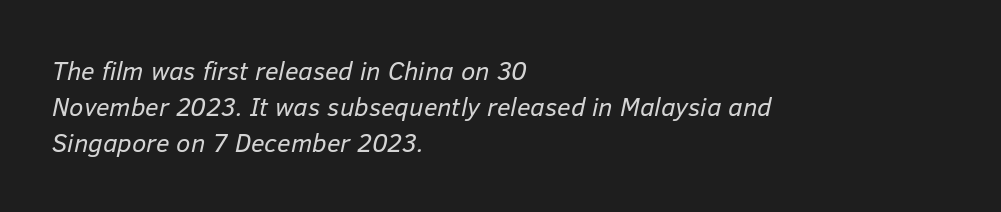
{"italic": "yes", "lean": "right", "slant_degrees": 12, "bold": "no", "underline": "no", "align": "left", "line_spacing": "normal", "line_spacing_ratio": 1.38, "letter_spacing": "normal", "letter_spacing_em": 0.0, "glyph_px": 26}
